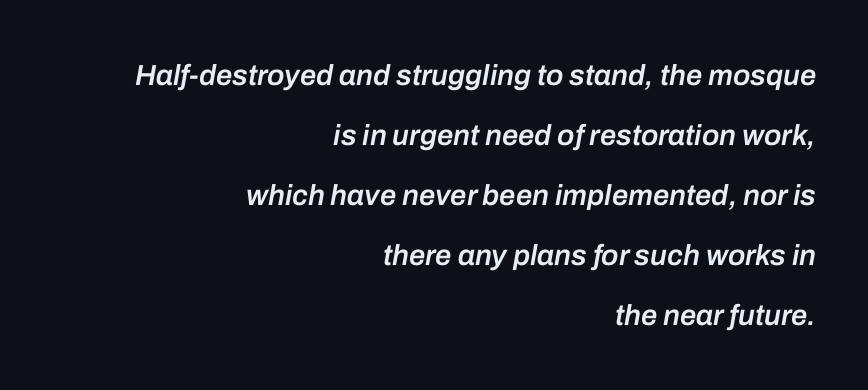
This rendering features lettering with no underline. Here the designer chose a conventional face with non-uniform glyph widths. In terms of leading, this rendering errs on the spacious side. Reading down the block, your eye finds every line finishing at a fixed right position. Compared with an ordinary text face, these strokes are moderately heavier — a semibold. Is the letter spacing exaggerated? No — it looks like the ordinary default.
